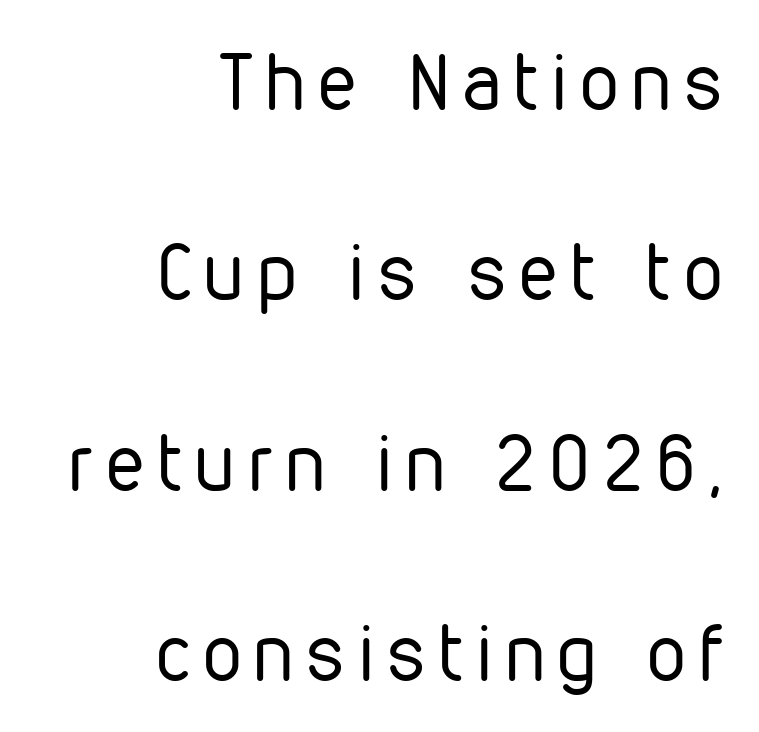
{"serif": "no", "italic": "no", "bold": "no", "weight": "regular", "width": "condensed", "stroke_contrast": "low", "x_height": "medium", "monospaced": "no", "underline": "no", "align": "right", "line_spacing": "loose", "line_spacing_ratio": 2.44, "glyph_px": 78}
